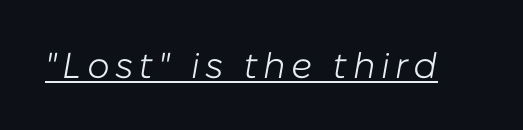
{"italic": "yes", "lean": "right", "slant_degrees": 10, "bold": "no", "weight": "light", "width": "normal", "stroke_contrast": "low", "x_height": "medium", "monospaced": "no", "underline": "yes", "glyph_px": 36}
